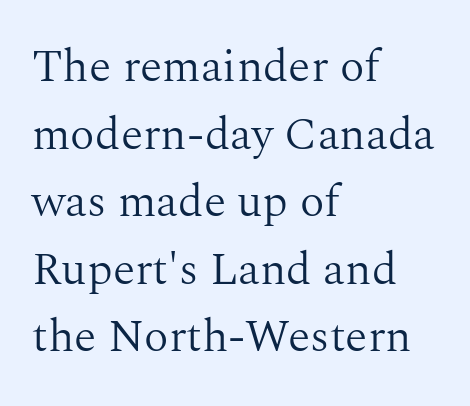
{"serif": "yes", "italic": "no", "bold": "no", "weight": "light", "width": "normal", "stroke_contrast": "medium", "x_height": "medium", "monospaced": "no", "underline": "no", "align": "left", "line_spacing": "normal", "line_spacing_ratio": 1.47, "letter_spacing": "normal", "letter_spacing_em": 0.0, "glyph_px": 46}
